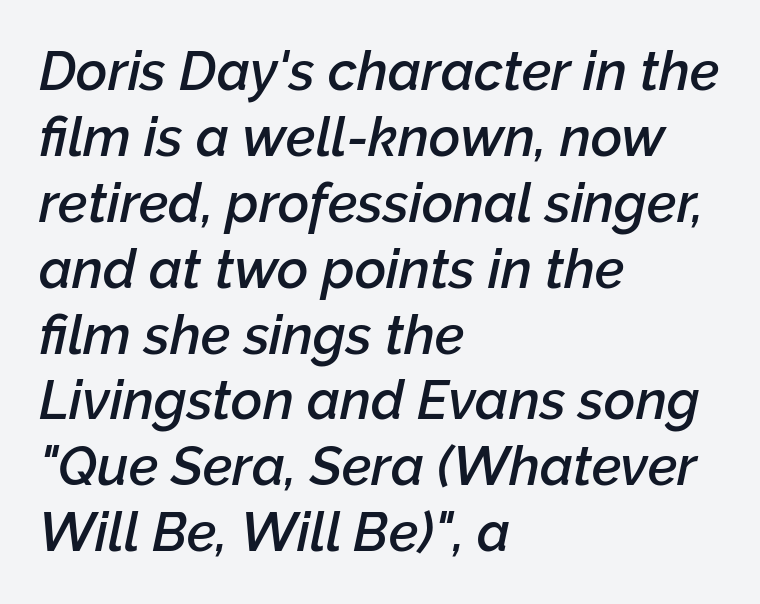
Q: Is the text bold? A: Semi-bold.
Q: Is the text italic (slanted)? A: Yes, it leans right by about 12 degrees.
Q: Is the text underlined? A: No.
Q: How is the paragraph aligned? A: Left-aligned.
Q: Is the spacing between letters normal or unusually wide? A: Normal.
Q: Width (condensed, normal, or wide)? A: Normal.
Q: Stroke contrast? A: Low.
Q: x-height? A: Medium.
Q: Monospaced? A: No.
